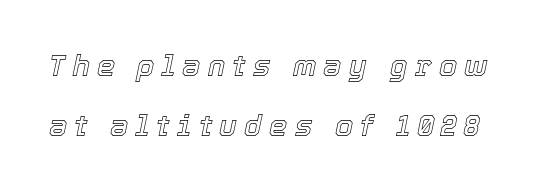
The image shows 29 px text type, italic (leaning right); set loose line spacing (2.08x), unusually wide letter spacing (+0.25 em), not underlined; a medium x-height.
